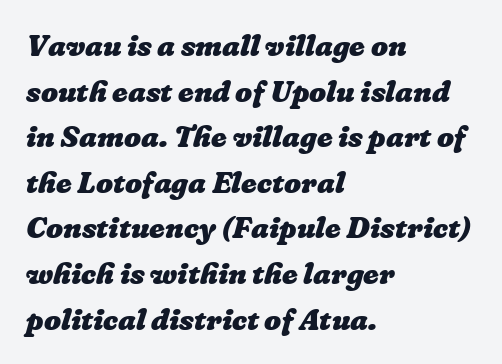
The image shows 30 px heavy type; set left-aligned, normal line spacing (1.52x), normal letter spacing, not underlined; low stroke contrast and a medium x-height.
